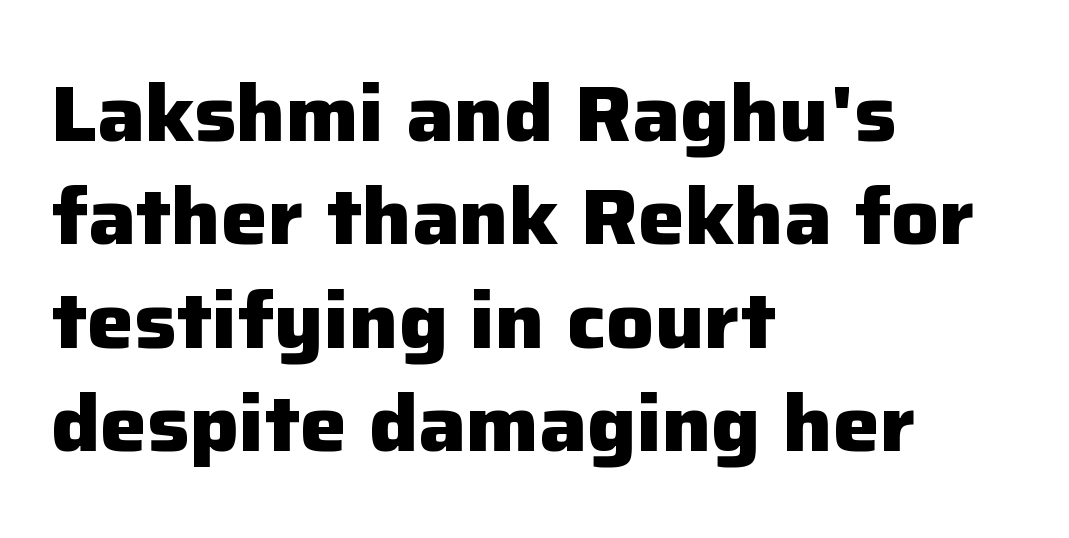
The image shows 79 px heavy sans-serif type, upright; set left-aligned, normal line spacing (1.31x), normal letter spacing, not underlined; low stroke contrast and a medium x-height.
